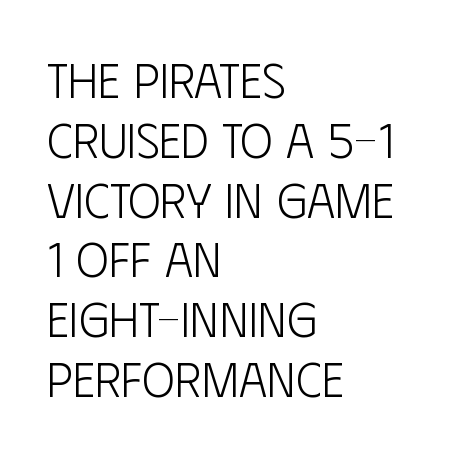
The image shows 49 px light, condensed sans-serif type, upright; set left-aligned, line spacing 1.22x, normal letter spacing, not underlined; low stroke contrast and a large x-height.
